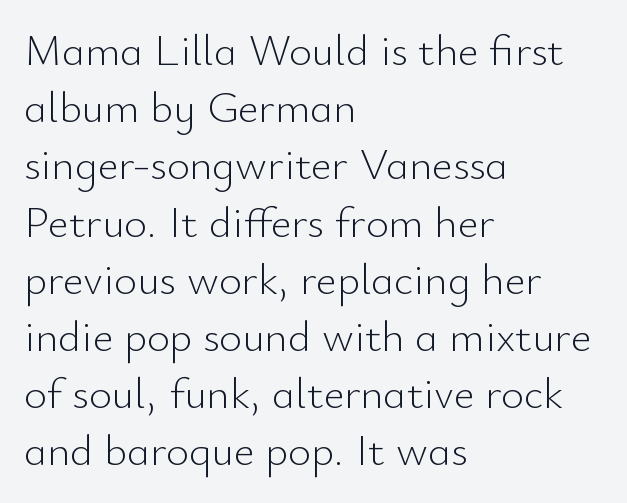
Beneath every word, the page is bare. Horizontal alignment here is leftward, the default for most running prose. Nobody touched the tracking dial on this one. Compared with typical paragraphs, the rows here are spaced about the same. You could not count columns in this text — the font is proportionally spaced.
